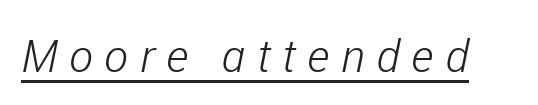
Q: Is the text bold? A: No.
Q: Is the text italic (slanted)? A: Yes, it leans right by about 11 degrees.
Q: Is the text underlined? A: Yes.
Q: Is the spacing between letters normal or unusually wide? A: Unusually wide.
Q: Width (condensed, normal, or wide)? A: Condensed.
Q: Stroke contrast? A: Low.
Q: x-height? A: Medium.
Q: Monospaced? A: No.
